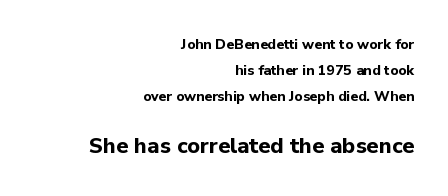
Emphasis by weight is at full strength: bold. Note: smaller setting up top, larger setting below. Short note: letters normally spaced. The words here are not underlined. If you drew a ruler down the right edge, every line would touch it.
